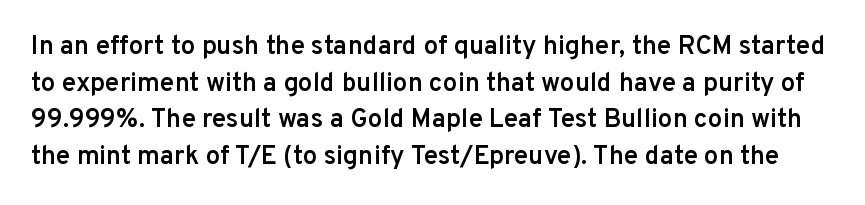
A somewhat darkened texture: the type is semibold rather than bold. Every stem runs plumb, perpendicular to the baseline. What's the leading like? Ordinary, nothing unusual. Honestly, there is no underline to notice here at all. You could call the tracking neutral — neither tight nor loose.
